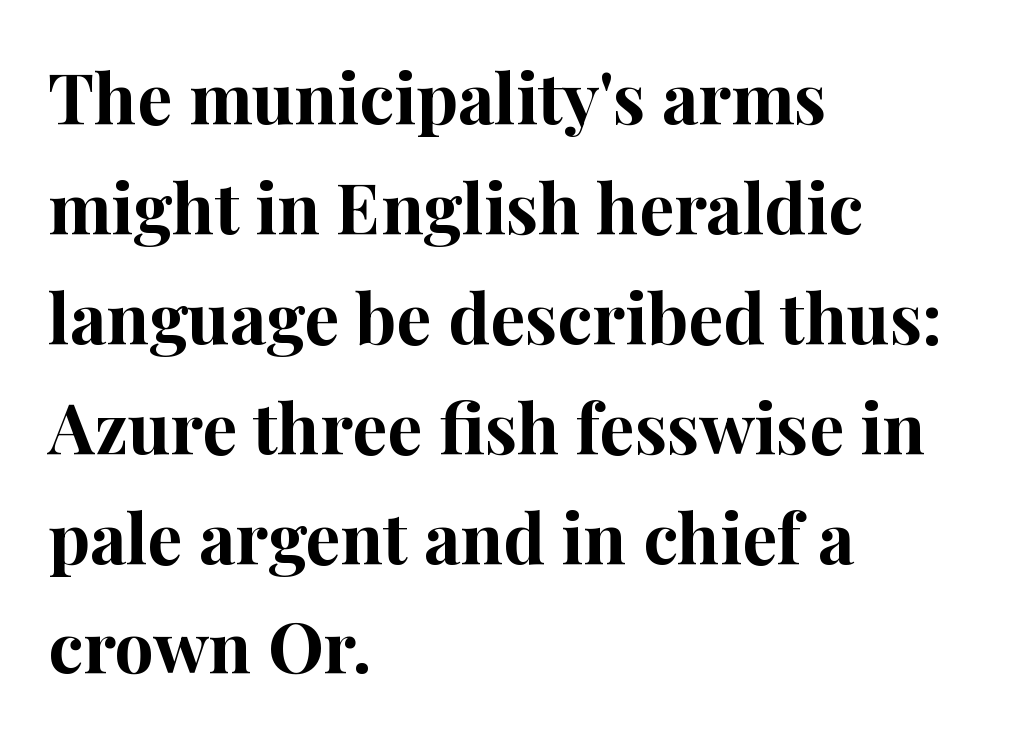
The image shows 70 px bold serif type, upright; set left-aligned, normal line spacing (1.57x), normal letter spacing, not underlined; high stroke contrast and a medium x-height.
